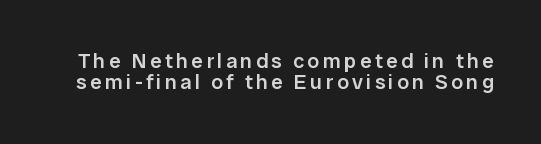
Q: Is the text bold? A: Semi-bold.
Q: Is the text italic (slanted)? A: No, it is upright.
Q: Is the text underlined? A: No.
Q: Is the spacing between lines tight, normal or loose? A: Tight.
